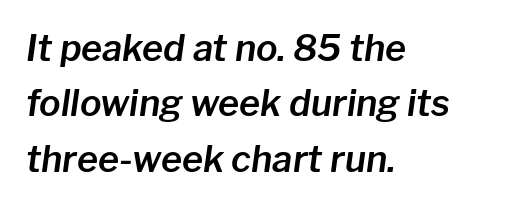
The lines in this sample share a left origin and differ only in where they stop. The face used here is proportionally spaced, like ordinary book or web type. Inter-character spacing is left at the font's built-in metrics. Quick note: underline off. In terms of leading, this rendering sits right in the middle. A typesetter would mark this as italic.
